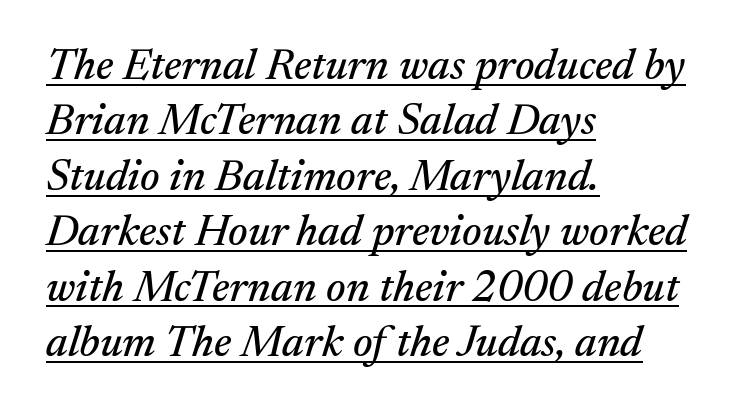
{"serif": "yes", "italic": "yes", "lean": "right", "slant_degrees": 17, "width": "normal", "stroke_contrast": "medium", "x_height": "medium", "monospaced": "no", "underline": "yes", "align": "left", "line_spacing": "normal", "line_spacing_ratio": 1.26, "letter_spacing": "normal", "letter_spacing_em": 0.0, "glyph_px": 44}
